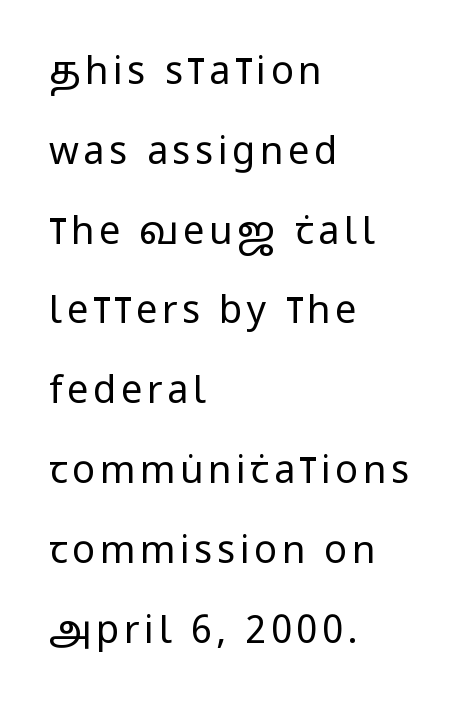
Q: Is the text bold? A: No.
Q: Is the text italic (slanted)? A: No, it is upright.
Q: Is the typeface a serif or a sans-serif typeface? A: Sans-serif.
Q: Is the text underlined? A: No.
Q: How is the paragraph aligned? A: Left-aligned.
Q: Is the spacing between lines tight, normal or loose? A: Loose.
Q: Width (condensed, normal, or wide)? A: Condensed.
Q: Stroke contrast? A: Low.
Q: x-height? A: Large.
Q: Monospaced? A: No.
